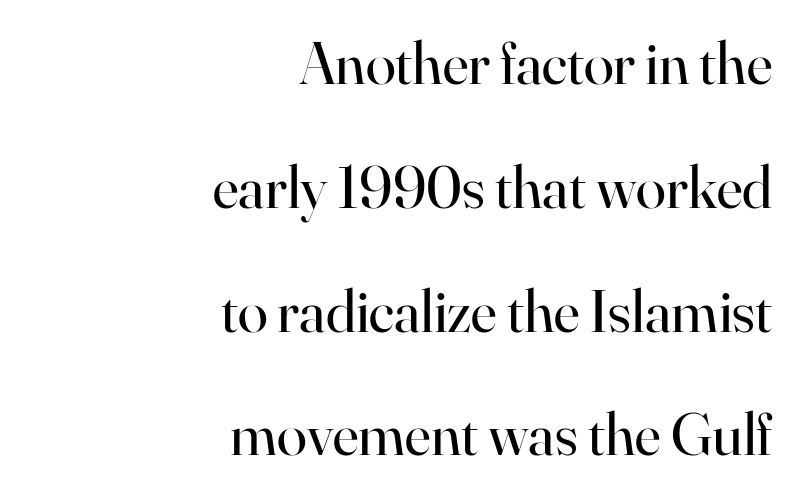
Q: Is the text bold? A: No.
Q: Is the text italic (slanted)? A: No, it is upright.
Q: Is the typeface a serif or a sans-serif typeface? A: Serif.
Q: Is the text underlined? A: No.
Q: How is the paragraph aligned? A: Right-aligned.
Q: Is the spacing between letters normal or unusually wide? A: Normal.
Q: Is the spacing between lines tight, normal or loose? A: Loose.
Q: Width (condensed, normal, or wide)? A: Normal.
Q: Stroke contrast? A: High.
Q: x-height? A: Small.
Q: Monospaced? A: No.
